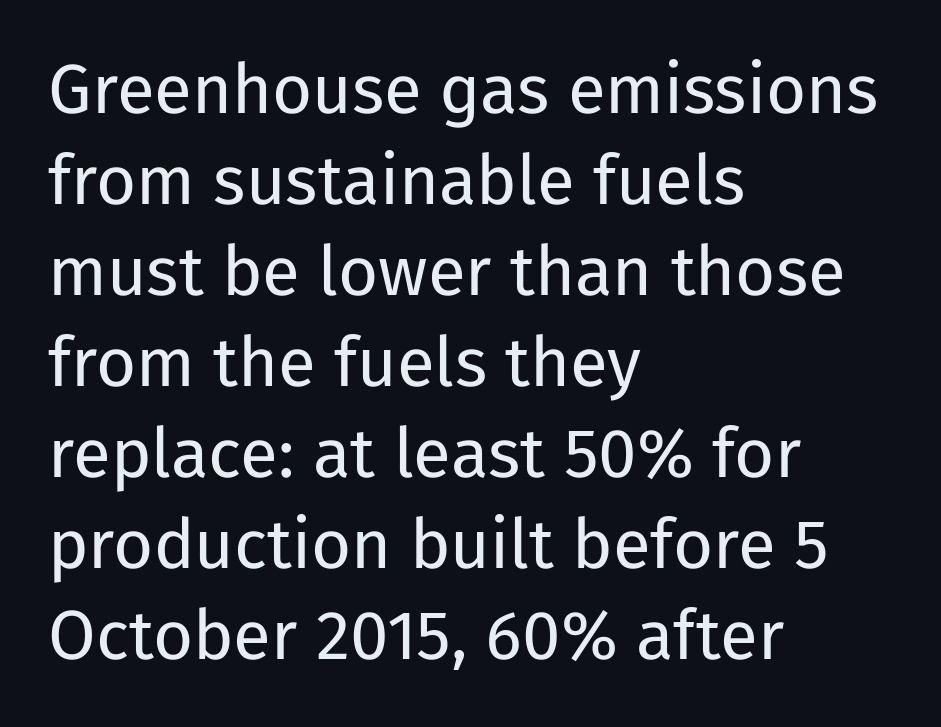
Stroke mass is kept to a normal reading level or below. You can tell from the bare stems that sans-serif type was used. Rendered with straight, roman letterforms. No word sits above an underline.
